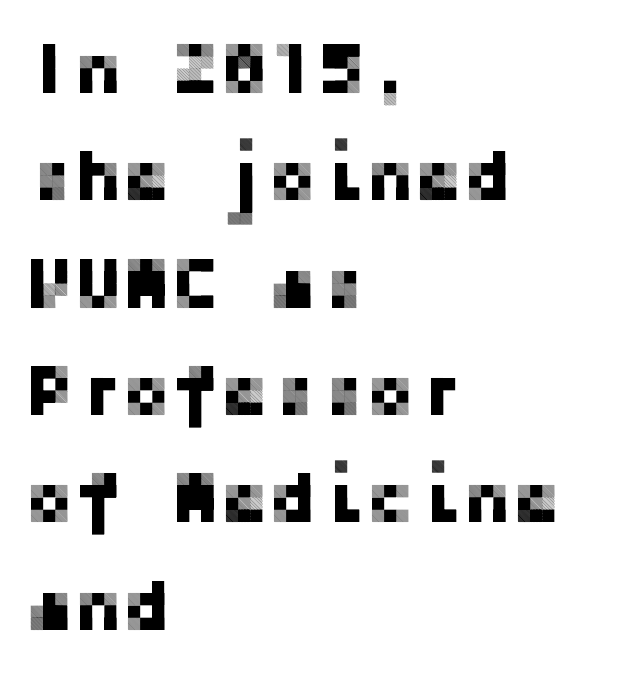
{"serif": "no", "italic": "no", "width": "normal", "stroke_contrast": "low", "x_height": "medium", "underline": "no", "align": "left", "line_spacing": "normal", "line_spacing_ratio": 1.47, "letter_spacing": "normal", "letter_spacing_em": 0.0, "glyph_px": 73}
